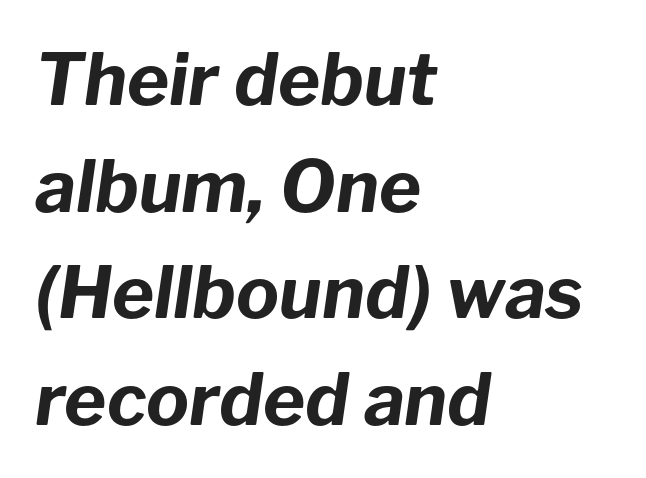
The image shows 72 px bold type, italic (leaning right); set left-aligned, normal line spacing (1.48x), normal letter spacing, not underlined; low stroke contrast and a medium x-height.
